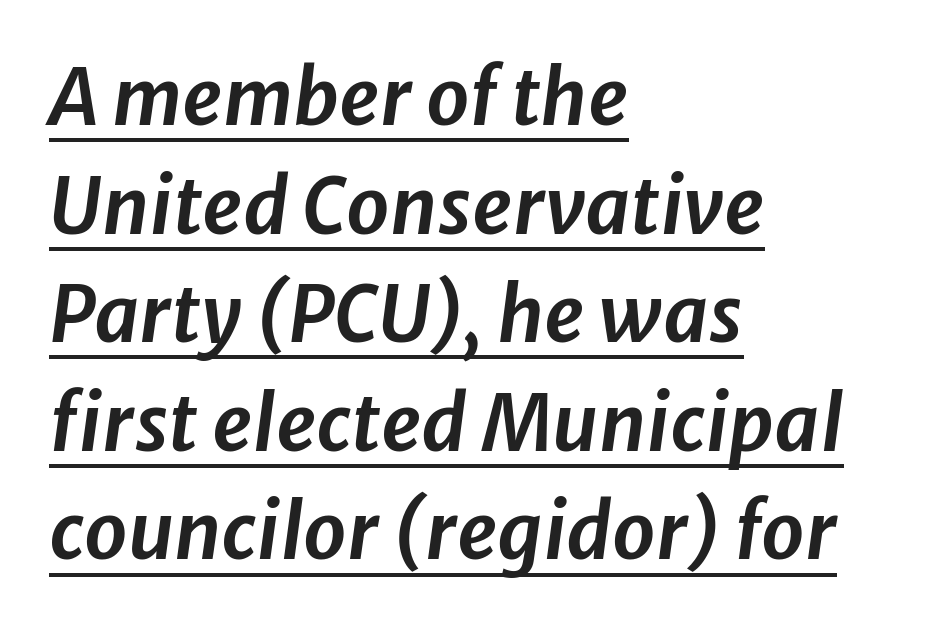
Q: Is the text italic (slanted)? A: Yes, it leans right by about 8 degrees.
Q: Is the text underlined? A: Yes.
Q: How is the paragraph aligned? A: Left-aligned.
Q: Is the spacing between letters normal or unusually wide? A: Normal.
Q: Is the spacing between lines tight, normal or loose? A: Normal.
Q: Width (condensed, normal, or wide)? A: Normal.
Q: Stroke contrast? A: Low.
Q: x-height? A: Medium.
Q: Monospaced? A: No.
